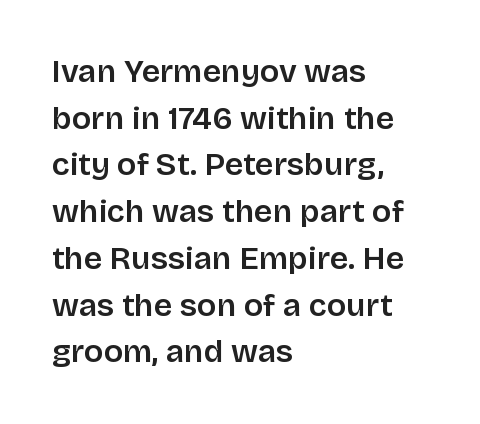
{"serif": "no", "italic": "no", "width": "normal", "stroke_contrast": "low", "x_height": "large", "monospaced": "no", "underline": "no", "align": "left", "line_spacing": "normal", "line_spacing_ratio": 1.46, "letter_spacing": "normal", "letter_spacing_em": 0.0, "glyph_px": 32}
